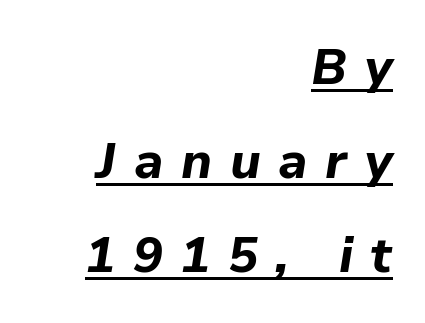
{"italic": "yes", "lean": "right", "slant_degrees": 9, "bold": "yes", "weight": "bold", "width": "normal", "stroke_contrast": "low", "x_height": "medium", "monospaced": "no", "underline": "yes", "align": "right", "line_spacing_ratio": 1.88, "letter_spacing": "wide", "letter_spacing_em": 0.35, "glyph_px": 50}
